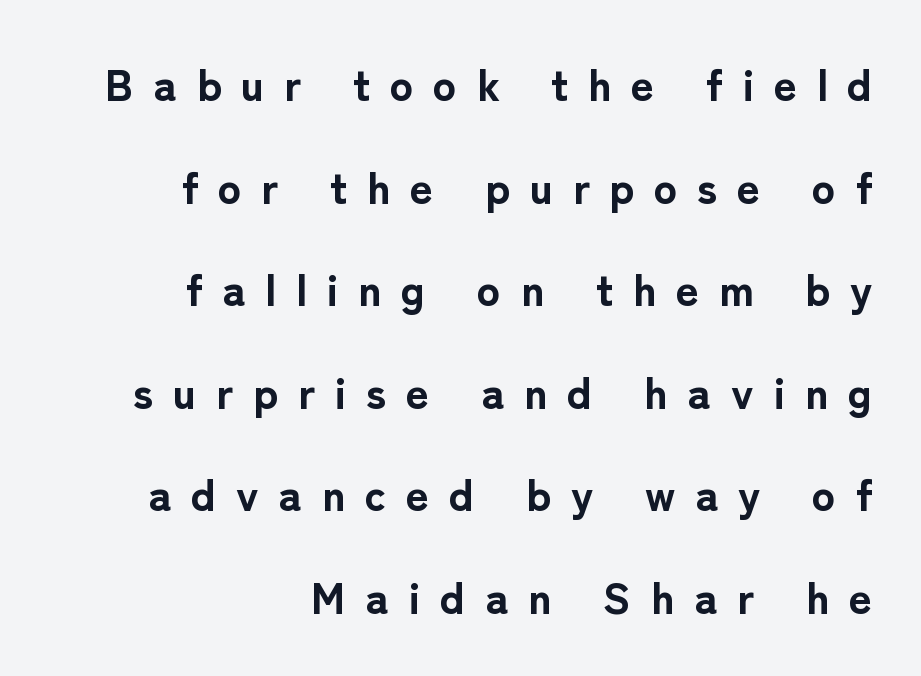
{"serif": "no", "italic": "no", "bold": "yes", "weight": "bold", "width": "normal", "stroke_contrast": "low", "x_height": "medium", "monospaced": "no", "underline": "no", "align": "right", "line_spacing": "loose", "line_spacing_ratio": 2.33, "letter_spacing": "wide", "letter_spacing_em": 0.45, "glyph_px": 44}
